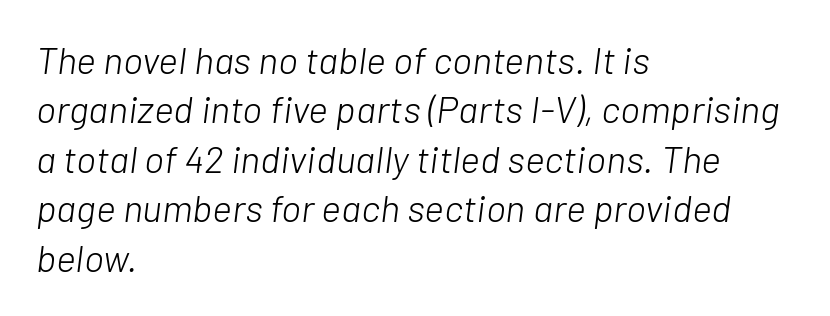
{"italic": "yes", "lean": "right", "slant_degrees": 7, "bold": "no", "weight": "light", "width": "normal", "stroke_contrast": "low", "x_height": "medium", "monospaced": "no", "underline": "no", "align": "left", "line_spacing": "normal", "line_spacing_ratio": 1.3, "letter_spacing": "normal", "letter_spacing_em": 0.0, "glyph_px": 38}
